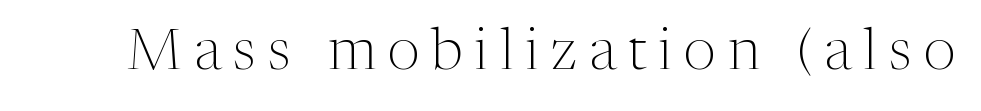
The designer went with a serif here, giving each stem small feet. Someone cranked the tracking dial way up on this one. The axis of the letterforms is exactly vertical. Think of a printed novel: that variable character pitch is what you see here. This rendering features lettering with no underline. Weight: regular or lighter.
